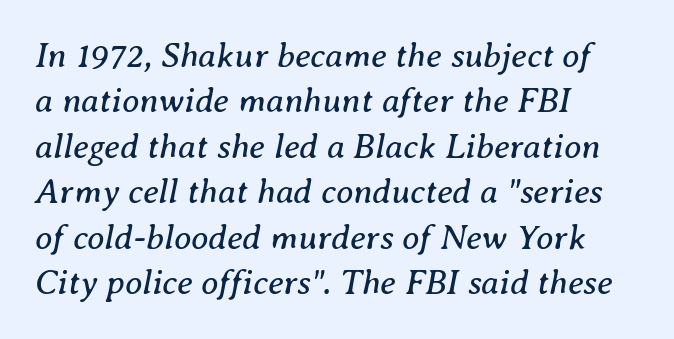
Each letter's strokes conclude with small projecting serifs. Standard letterfit; no display-style spreading of the glyphs. No heavy texture on the line: the type isn't bold. Notice how descenders clear the ascenders below comfortably — that's standard leading. Any mark beneath the type? The region is blank.
